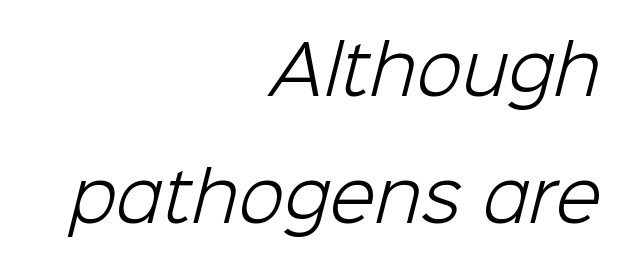
The image shows 67 px light sans-serif type; set right-aligned, line spacing 1.89x, normal letter spacing, not underlined; low stroke contrast and a medium x-height.
